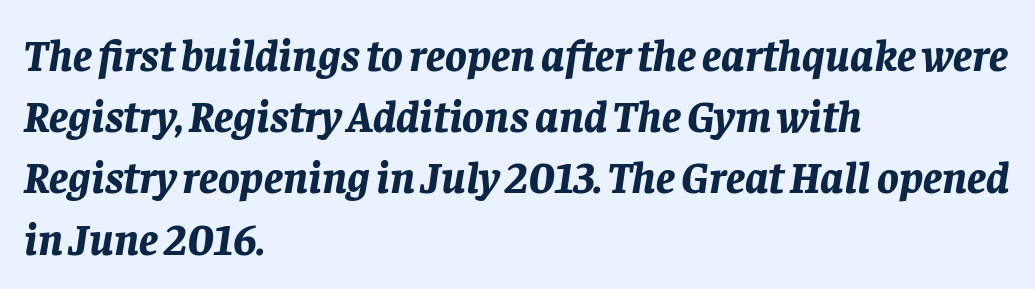
Is this a fixed-width face? No — the glyphs have proportional, varying widths. The horizontal fit of the characters is conventional and even. The rows are spaced the way most documents space them. Quick note: underline off.
